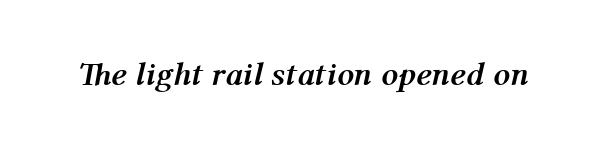
{"italic": "yes", "lean": "right", "slant_degrees": 12, "bold": "yes", "weight": "semibold", "width": "normal", "stroke_contrast": "medium", "x_height": "medium", "monospaced": "no", "underline": "no", "letter_spacing": "normal", "letter_spacing_em": 0.0, "glyph_px": 33}
